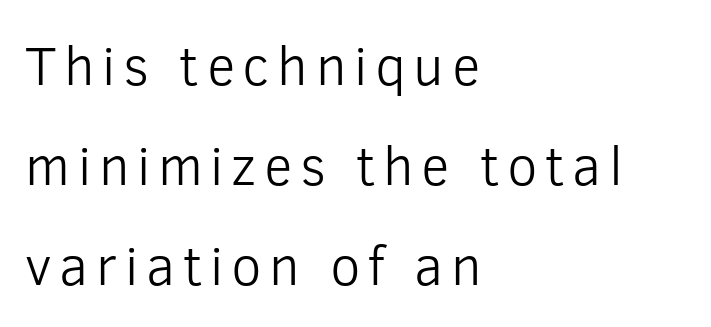
Beneath every word, the page is bare. Alignment: flush left. Vertical strokes here are truly vertical. This sample has the flowing, uneven cadence of proportional lettering.
